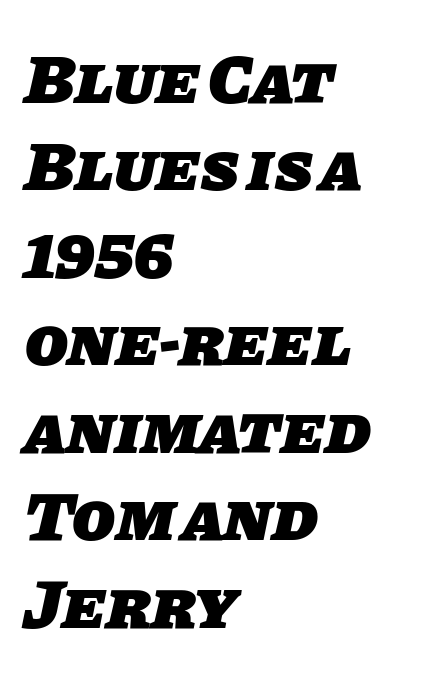
Q: Is the text bold? A: Yes.
Q: Is the typeface a serif or a sans-serif typeface? A: Serif.
Q: Is the text underlined? A: No.
Q: How is the paragraph aligned? A: Left-aligned.
Q: Is the spacing between letters normal or unusually wide? A: Normal.
Q: Is the spacing between lines tight, normal or loose? A: Normal.
Q: Width (condensed, normal, or wide)? A: Normal.
Q: Stroke contrast? A: Low.
Q: x-height? A: Large.
Q: Monospaced? A: No.
